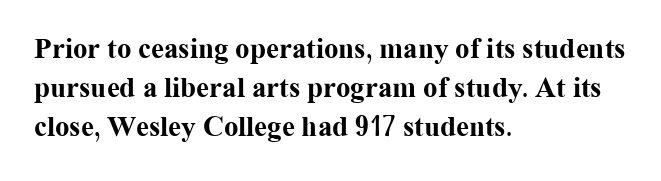
{"serif": "yes", "italic": "no", "bold": "yes", "weight": "bold", "width": "normal", "stroke_contrast": "medium", "x_height": "medium", "monospaced": "no", "underline": "no", "align": "left", "line_spacing": "normal", "line_spacing_ratio": 1.35, "letter_spacing": "normal", "letter_spacing_em": 0.0, "glyph_px": 29}
